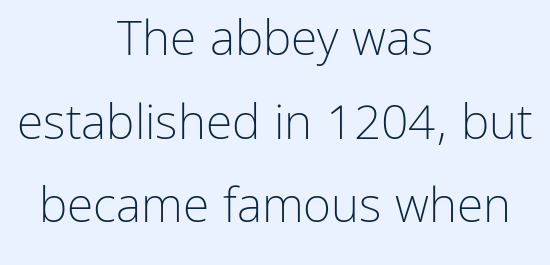
{"serif": "no", "italic": "no", "bold": "no", "weight": "light", "width": "normal", "stroke_contrast": "low", "x_height": "medium", "monospaced": "no", "underline": "no", "align": "center", "line_spacing_ratio": 1.74, "letter_spacing": "normal", "letter_spacing_em": 0.0, "glyph_px": 48}
